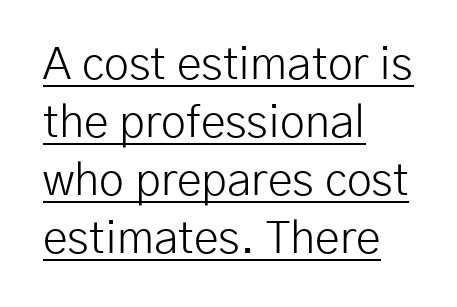
Compared with a centered layout, this one pins lines to the left instead. Emphasis is given by a line drawn under the lettering. Typographically, this falls in the sans-serif category. Italic: no, the glyphs are upright roman. Do the characters align in a grid? No, the font is proportional.
